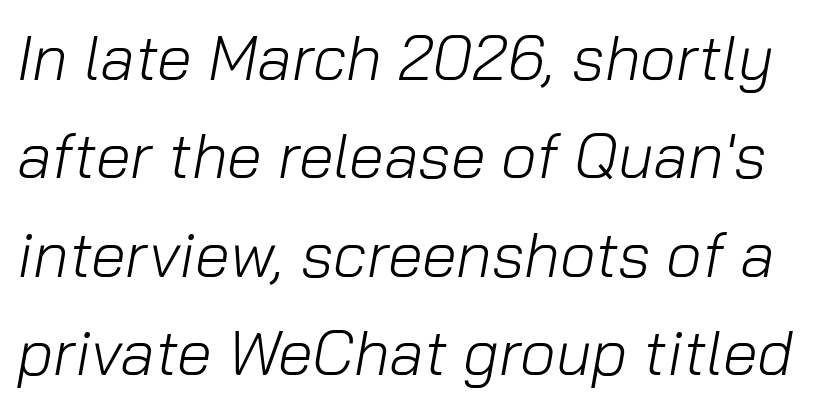
Q: Is the text bold? A: No.
Q: Is the text italic (slanted)? A: Yes, it leans right by about 10 degrees.
Q: Is the text underlined? A: No.
Q: Is the spacing between letters normal or unusually wide? A: Normal.
Q: Is the spacing between lines tight, normal or loose? A: Normal.
Q: Width (condensed, normal, or wide)? A: Normal.
Q: Stroke contrast? A: Low.
Q: x-height? A: Medium.
Q: Monospaced? A: No.
